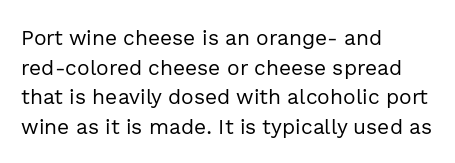
Q: Is the text bold? A: No.
Q: Is the text italic (slanted)? A: No, it is upright.
Q: Is the text underlined? A: No.
Q: How is the paragraph aligned? A: Left-aligned.
Q: Is the spacing between letters normal or unusually wide? A: Normal.
Q: Is the spacing between lines tight, normal or loose? A: Normal.
